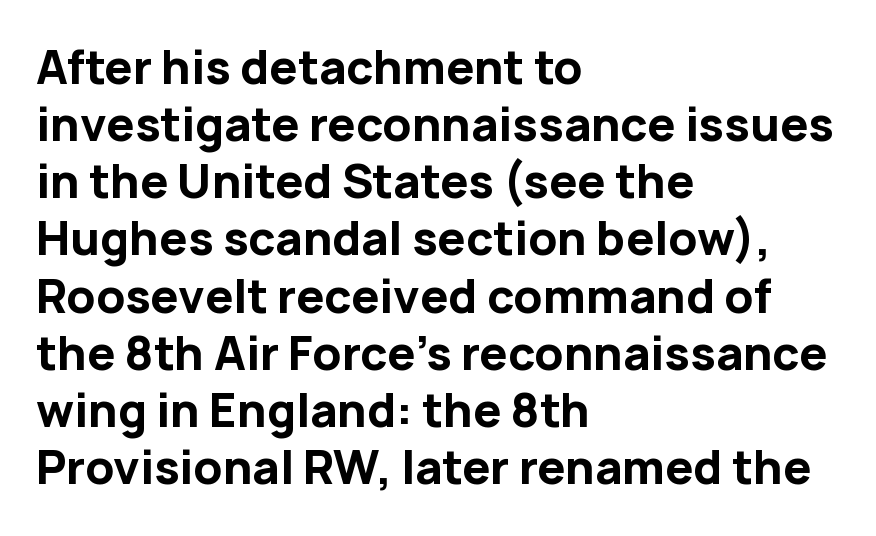
Q: Is the text bold? A: Yes.
Q: Is the text italic (slanted)? A: No, it is upright.
Q: Is the typeface a serif or a sans-serif typeface? A: Sans-serif.
Q: Is the text underlined? A: No.
Q: How is the paragraph aligned? A: Left-aligned.
Q: Is the spacing between letters normal or unusually wide? A: Normal.
Q: Is the spacing between lines tight, normal or loose? A: Normal.
Q: Width (condensed, normal, or wide)? A: Normal.
Q: Stroke contrast? A: Low.
Q: x-height? A: Medium.
Q: Monospaced? A: No.
